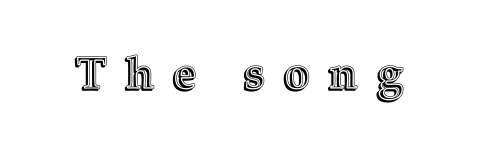
A clean baseline with only descenders dipping below it. The type is letterspaced generously, with wide tracking. Looks like regular typesetting: each glyph gets only the width it needs. The type sits square on the baseline with zero lean.
